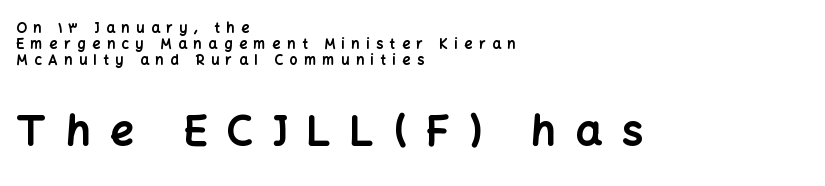
Q: Is the text bold? A: Yes.
Q: Is the text italic (slanted)? A: No, it is upright.
Q: Is the typeface a serif or a sans-serif typeface? A: Sans-serif.
Q: Is the text underlined? A: No.
Q: How is the paragraph aligned? A: Left-aligned.
Q: Is the spacing between letters normal or unusually wide? A: Unusually wide.
Q: Which block of text is set in a larger size, the first (top) or the second (bottom)? A: The second (bottom) one.
Q: Width (condensed, normal, or wide)? A: Normal.
Q: Stroke contrast? A: Low.
Q: x-height? A: Medium.
Q: Monospaced? A: No.
